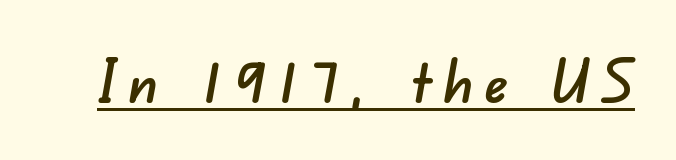
Serif or sans? Sans — the stroke terminals are bare. The sample's only ornament is a line tracing under the words. Spacing verdict: proportional, widths tailored to each character.
